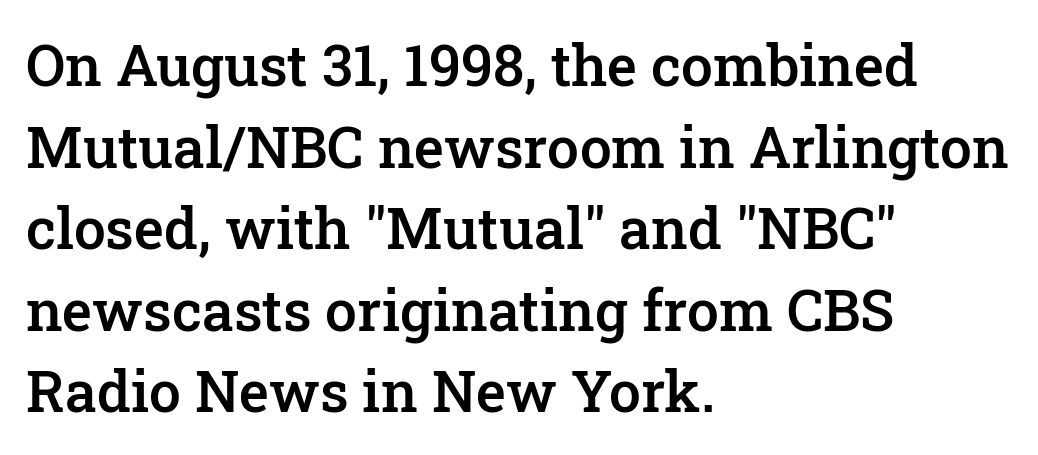
{"serif": "yes", "italic": "no", "bold": "semi", "weight": "semibold", "width": "normal", "stroke_contrast": "low", "x_height": "medium", "monospaced": "no", "underline": "no", "align": "left", "line_spacing": "normal", "line_spacing_ratio": 1.43, "letter_spacing": "normal", "letter_spacing_em": 0.0, "glyph_px": 57}
